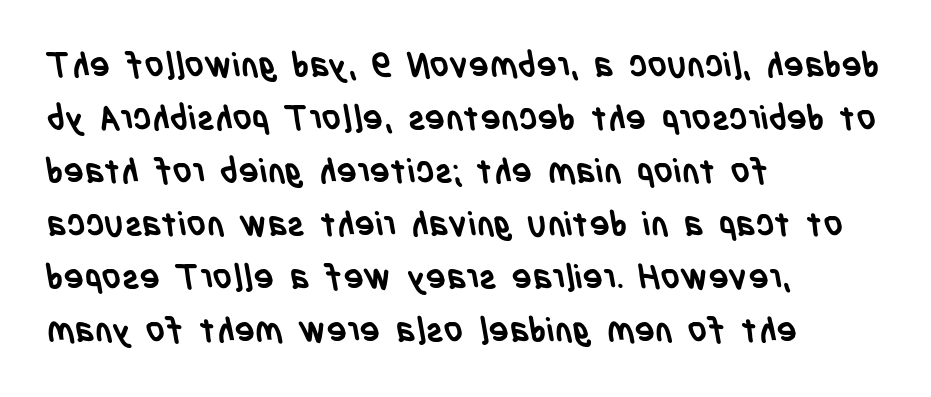
The face used here is proportionally spaced, like ordinary book or web type. This rendering employs a face without finishing strokes, i.e., a sans-serif. Regular leading. Students, this is bold: see how much ink each stroke carries. Is the block centered? No — it sits flush against the left margin. The letterforms sit shoulder to shoulder at normal distance.
